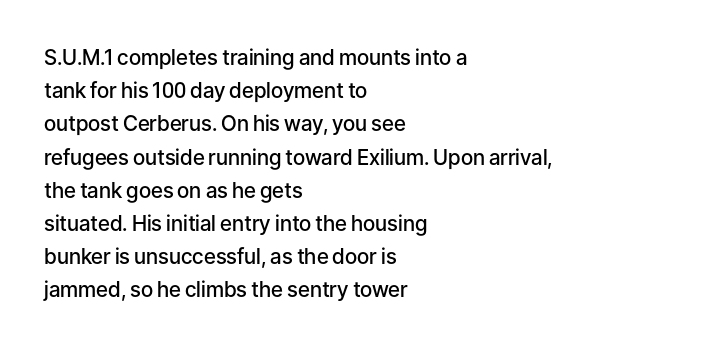
A typesetter would call this zero additional tracking. The foot of each line stays bare and open. Whoever set this chose a conventional vertical rhythm. Short and long lines alike share a common starting point at left. Stems and bowls a touch heavier than normal — semibold. The lettering stays uniformly vertical, giving the passage a roman look.
